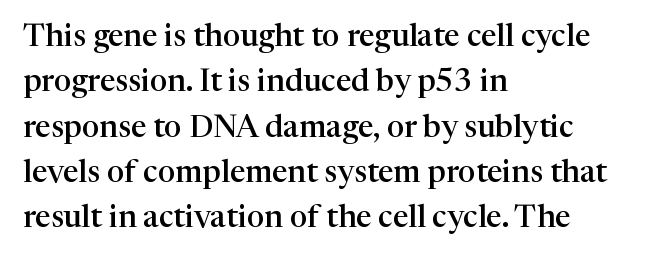
{"serif": "yes", "italic": "no", "bold": "semi", "weight": "semibold", "width": "normal", "stroke_contrast": "high", "x_height": "medium", "monospaced": "no", "underline": "no", "align": "left", "line_spacing": "normal", "line_spacing_ratio": 1.46, "letter_spacing": "normal", "letter_spacing_em": 0.0, "glyph_px": 31}
